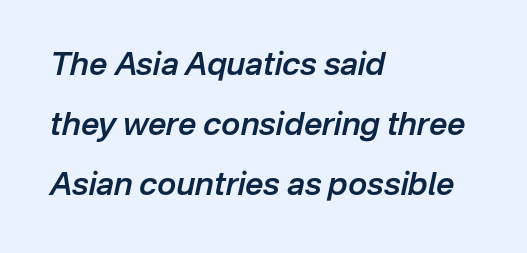
Designer's note — italics engaged. Spacing verdict: proportional, widths tailored to each character. These words are printed semibold, heavier than regular yet not bold. The tracking reads as untouched default to a designer's eye. The rag falls on the right side of this text block.
